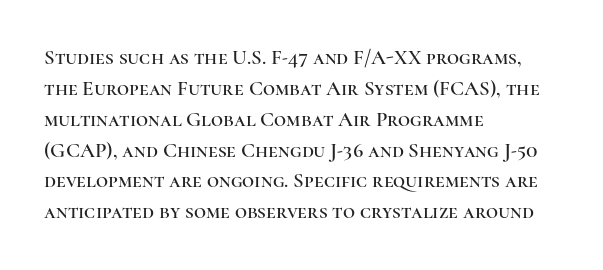
Q: Is the text italic (slanted)? A: No, it is upright.
Q: Is the text underlined? A: No.
Q: How is the paragraph aligned? A: Left-aligned.
Q: Is the spacing between letters normal or unusually wide? A: Normal.
Q: Is the spacing between lines tight, normal or loose? A: Normal.
